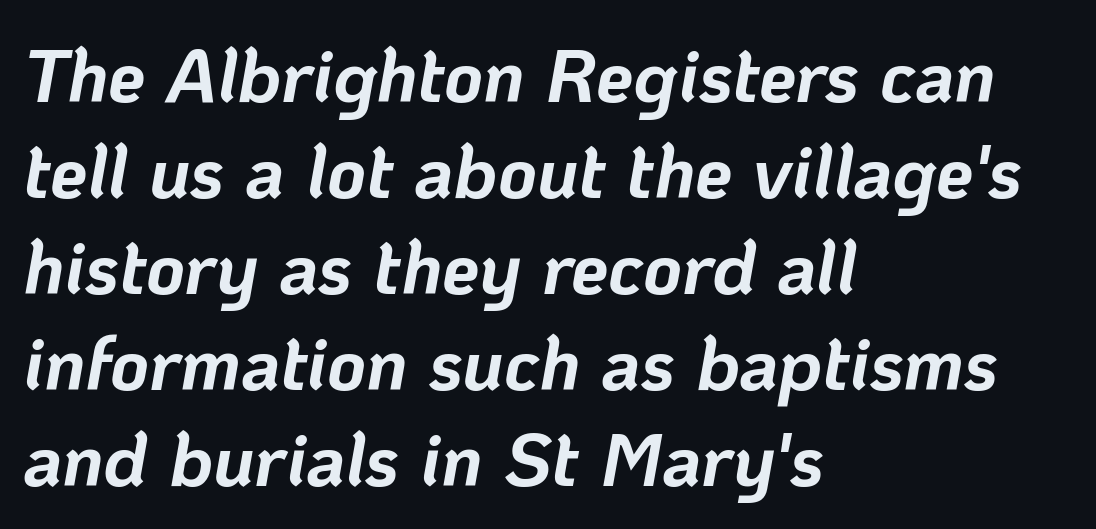
The image shows 75 px bold type, italic (leaning right); set left-aligned, normal line spacing (1.28x), normal letter spacing, not underlined; low stroke contrast and a medium x-height.
